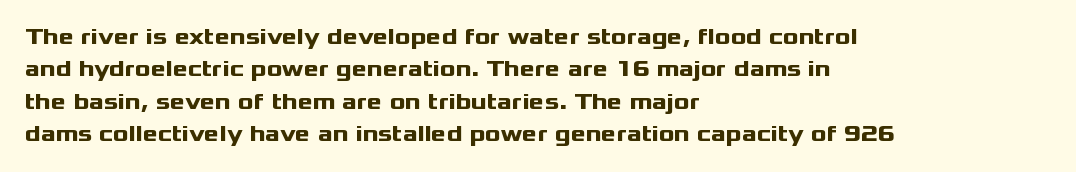
Q: Is the text bold? A: Yes.
Q: Is the text italic (slanted)? A: No, it is upright.
Q: Is the text underlined? A: No.
Q: How is the paragraph aligned? A: Left-aligned.
Q: Is the spacing between letters normal or unusually wide? A: Normal.
Q: Is the spacing between lines tight, normal or loose? A: Normal.
